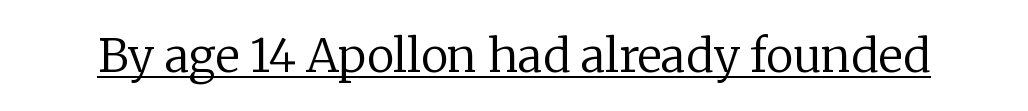
{"serif": "yes", "italic": "no", "bold": "no", "weight": "regular", "width": "normal", "stroke_contrast": "low", "x_height": "medium", "monospaced": "no", "underline": "yes", "letter_spacing": "normal", "letter_spacing_em": 0.0, "glyph_px": 46}
